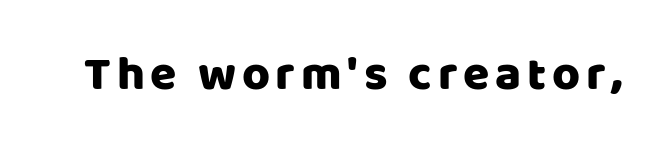
Note the varied advance widths — an 'i' is clearly narrower than an 'm'. Underlining? Definitely not there. Typographically, this falls in the sans-serif category. The type sits square on the baseline with zero lean.
